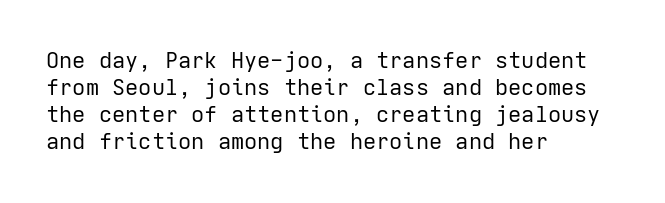
{"italic": "no", "bold": "no", "underline": "no", "align": "left", "line_spacing_ratio": 1.23, "letter_spacing": "normal", "letter_spacing_em": 0.0, "glyph_px": 22}
